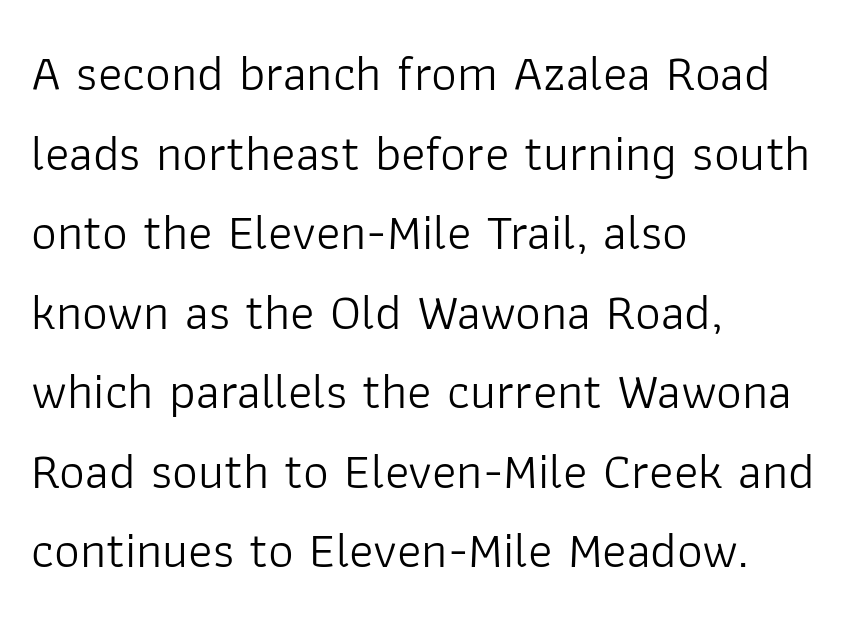
Stems and bowls with no extra thickness — not bold. Serifs: no, the terminals of the letterforms are clean. Posture: vertical. Varying glyph widths throughout — classic text-font behaviour. Each row of text sits above clean, open space. The lines in this sample share a left origin and differ only in where they stop.
